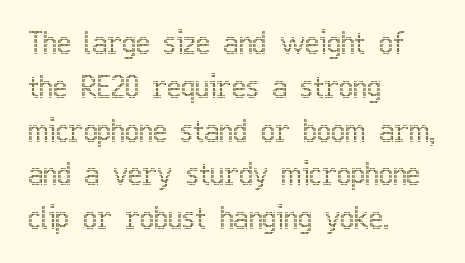
The image shows 30 px condensed type, upright; set left-aligned, normal line spacing (1.46x), normal letter spacing, not underlined; a medium x-height.
